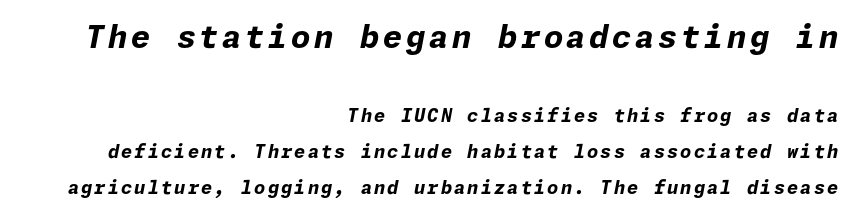
Top chunk: large. Bottom chunk: small. If you drew a ruler down the right edge, every line would touch it. I'd describe the lettering as bold — thick and assertive. Italic: yes, the glyphs are oblique. Rule under the text: the space is simply empty.
